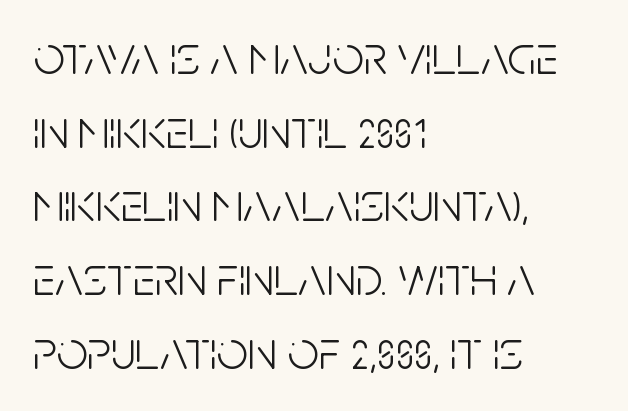
{"serif": "no", "italic": "no", "bold": "no", "weight": "light", "width": "condensed", "stroke_contrast": "low", "x_height": "large", "monospaced": "no", "underline": "no", "align": "left", "line_spacing": "normal", "line_spacing_ratio": 1.34, "letter_spacing": "normal", "letter_spacing_em": 0.0, "glyph_px": 55}
